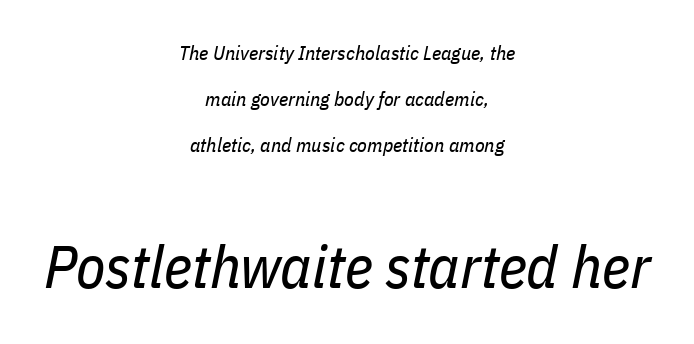
Q: Is the text bold? A: No.
Q: Is the text italic (slanted)? A: Yes, it leans right by about 11 degrees.
Q: Is the text underlined? A: No.
Q: How is the paragraph aligned? A: Centered.
Q: Is the spacing between letters normal or unusually wide? A: Normal.
Q: Is the spacing between lines tight, normal or loose? A: Loose.
Q: Which block of text is set in a larger size, the first (top) or the second (bottom)? A: The second (bottom) one.
Q: Width (condensed, normal, or wide)? A: Condensed.
Q: Stroke contrast? A: Low.
Q: x-height? A: Medium.
Q: Monospaced? A: No.
